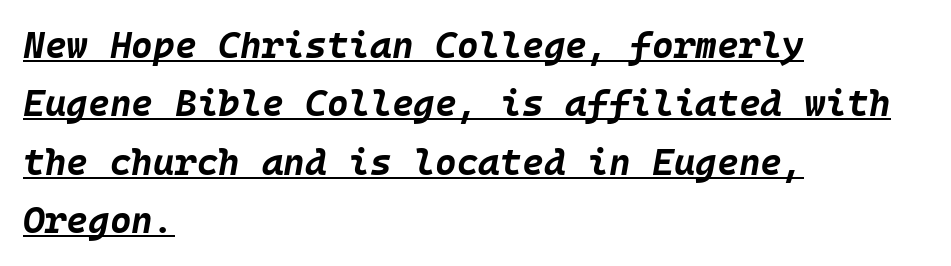
Q: Is the text bold? A: Yes.
Q: Is the text italic (slanted)? A: Yes, it leans right by about 10 degrees.
Q: Is the text underlined? A: Yes.
Q: How is the paragraph aligned? A: Left-aligned.
Q: Is the spacing between letters normal or unusually wide? A: Normal.
Q: Is the spacing between lines tight, normal or loose? A: Normal.
Q: Width (condensed, normal, or wide)? A: Normal.
Q: Stroke contrast? A: Low.
Q: x-height? A: Large.
